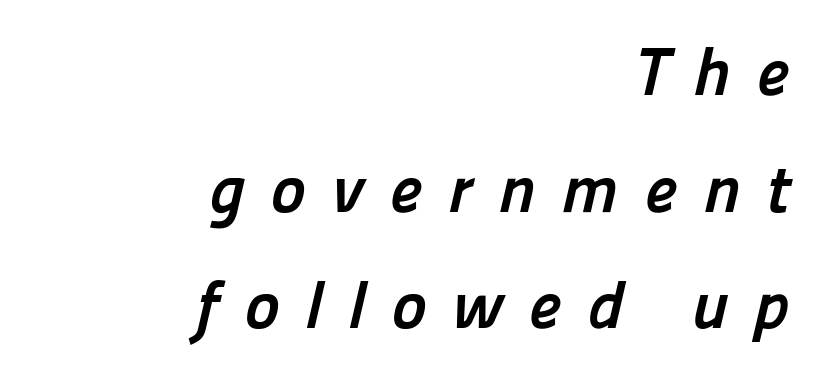
Note: no serifs on the glyphs. The text block is weighted toward the right margin, trailing off unevenly leftward. The face used here is proportionally spaced, like ordinary book or web type. Substantial extra tracking has been applied to these lines. Compared with an ordinary text face, these strokes are far heavier — a full bold.
